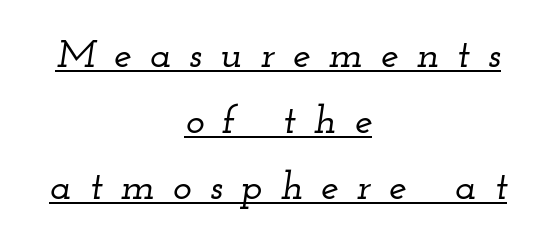
Each letter keeps its own natural width here, so spacing adapts to shape. A typographer would call this underscored text. The text carries the slant typical of an italic or oblique font. Centered paragraph, ragged on both sides.
